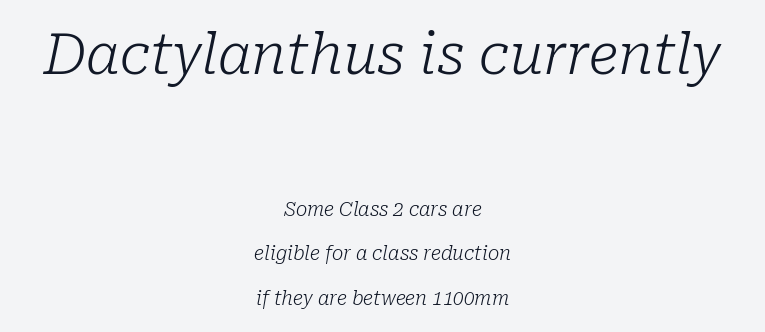
{"serif": "yes", "italic": "yes", "lean": "right", "slant_degrees": 10, "bold": "no", "weight": "light", "width": "normal", "stroke_contrast": "low", "x_height": "medium", "monospaced": "no", "underline": "no", "align": "center", "line_spacing": "loose", "line_spacing_ratio": 2.34, "letter_spacing": "normal", "letter_spacing_em": 0.0, "larger_block": "first", "size_ratio": 2.95, "glyph_px": 56}
